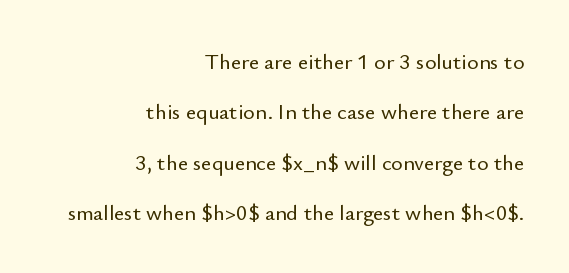
Honestly, the rows look like they've been pulled way apart. A roman cut, with each character standing at attention. Alignment: flush right. Honestly, the letter spacing is just normal — you wouldn't notice it. The zone under the glyphs is completely vacant.
